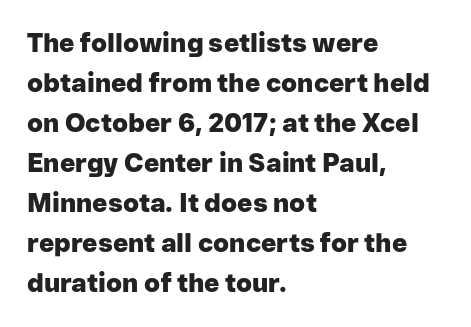
The image shows 26 px bold type, upright; set left-aligned, normal line spacing (1.54x), normal letter spacing, not underlined.
